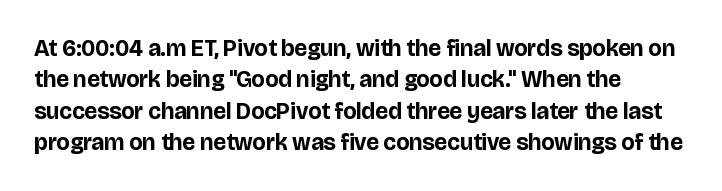
Q: Is the text bold? A: Yes.
Q: Is the text italic (slanted)? A: No, it is upright.
Q: Is the text underlined? A: No.
Q: How is the paragraph aligned? A: Left-aligned.
Q: Is the spacing between letters normal or unusually wide? A: Normal.
Q: Is the spacing between lines tight, normal or loose? A: Normal.
